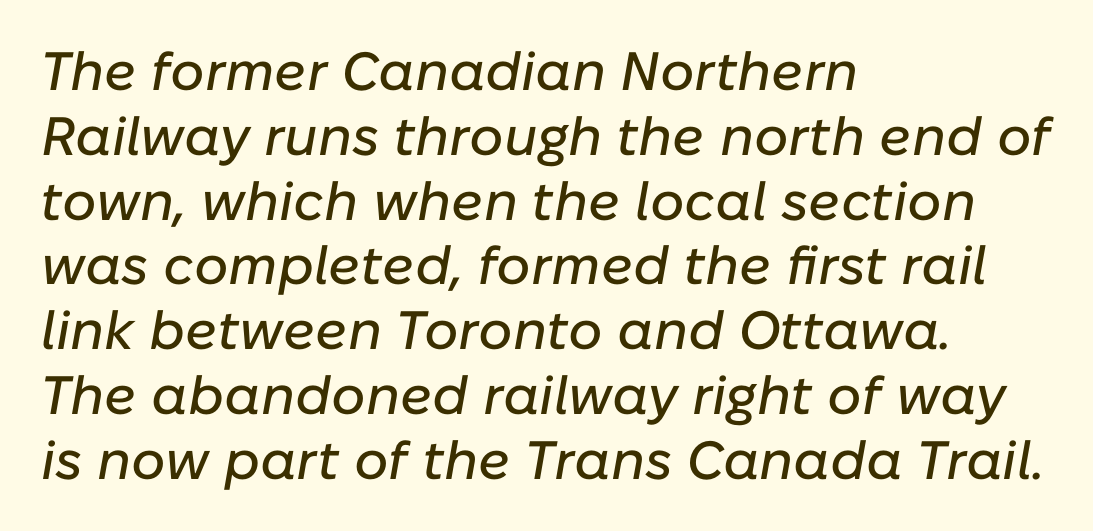
Q: Is the text italic (slanted)? A: Yes, it leans right by about 10 degrees.
Q: Is the text underlined? A: No.
Q: How is the paragraph aligned? A: Left-aligned.
Q: Is the spacing between letters normal or unusually wide? A: Normal.
Q: Width (condensed, normal, or wide)? A: Normal.
Q: Stroke contrast? A: Low.
Q: x-height? A: Medium.
Q: Monospaced? A: No.
